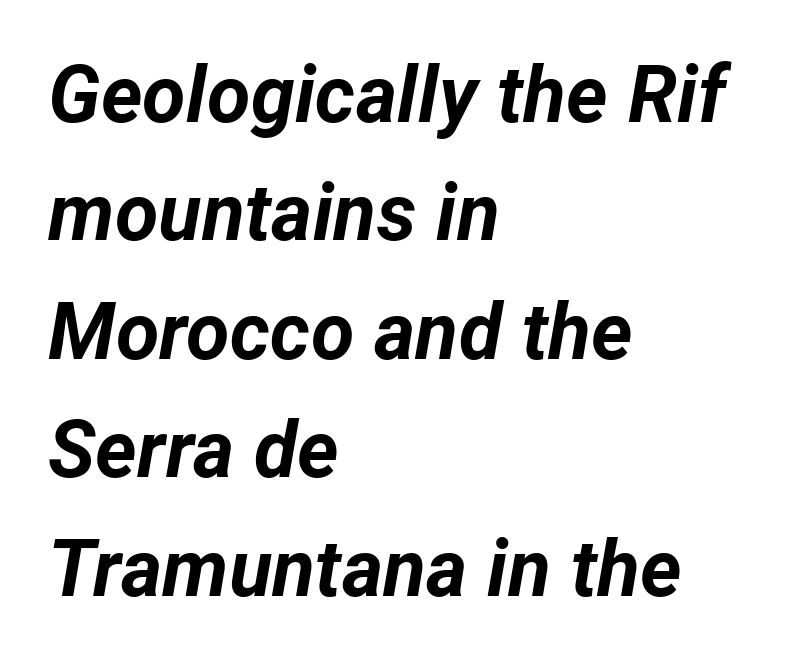
Each row of text sits above clean, open space. How are the letters spaced? Ordinarily, with no added tracking. These lines are rendered in a variable-pitch font. Does the lettering tilt? It does — this is italic. Evenly set lines give the paragraph a standard silhouette. A student would call this left alignment; a typographer would say flush left, rag right.
